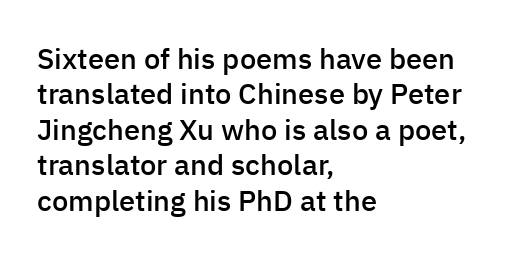
{"serif": "no", "italic": "no", "bold": "semi", "weight": "semibold", "width": "normal", "stroke_contrast": "low", "x_height": "medium", "monospaced": "no", "underline": "no", "align": "left", "line_spacing_ratio": 1.22, "letter_spacing": "normal", "letter_spacing_em": 0.0, "glyph_px": 29}
